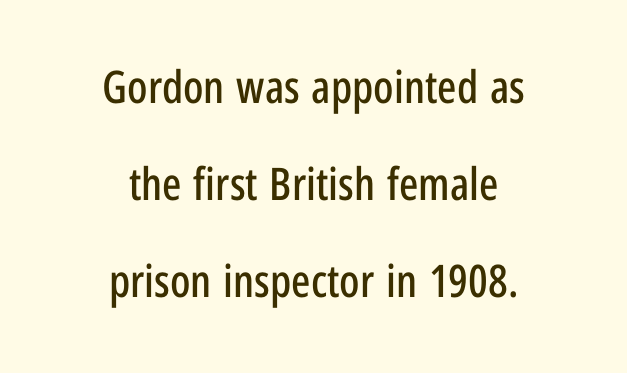
The image shows 45 px condensed sans-serif type, upright; set centered, loose line spacing (2.16x), normal letter spacing, not underlined; low stroke contrast and a medium x-height.
